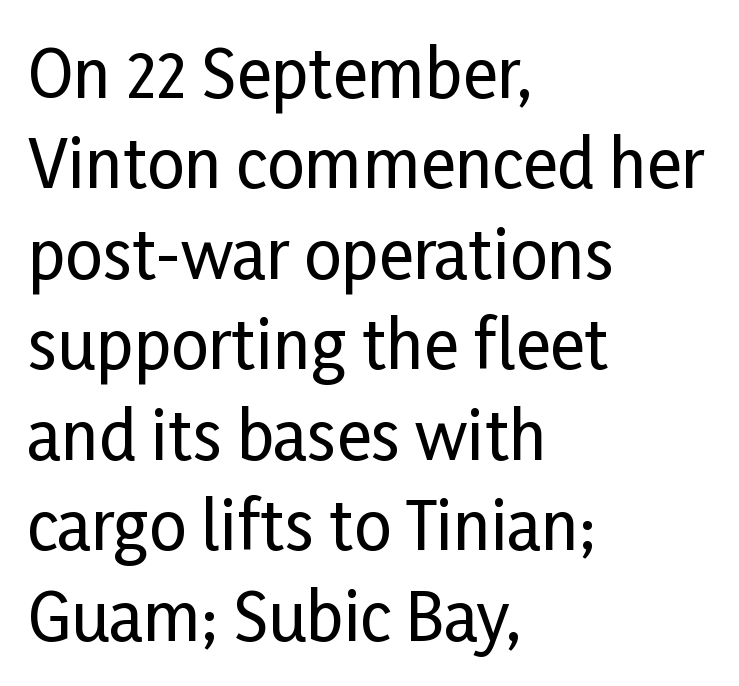
{"serif": "no", "italic": "no", "width": "condensed", "stroke_contrast": "low", "x_height": "medium", "monospaced": "no", "underline": "no", "align": "left", "line_spacing": "normal", "line_spacing_ratio": 1.37, "letter_spacing": "normal", "letter_spacing_em": 0.0, "glyph_px": 66}
